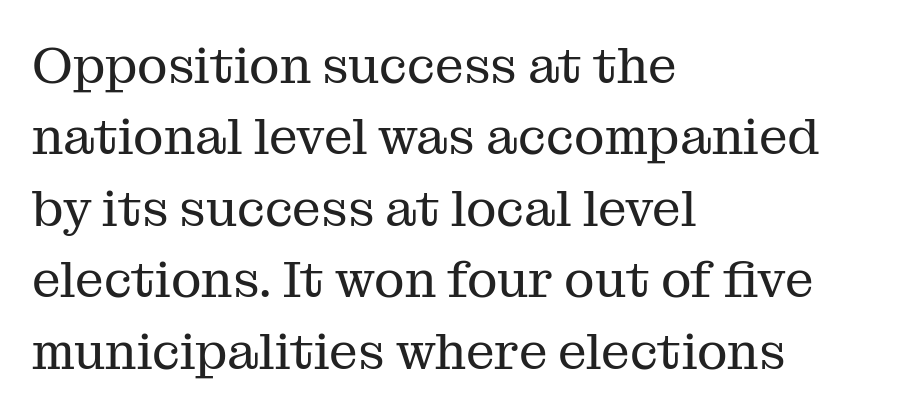
Q: Is the text bold? A: No.
Q: Is the text italic (slanted)? A: No, it is upright.
Q: Is the typeface a serif or a sans-serif typeface? A: Serif.
Q: Is the text underlined? A: No.
Q: How is the paragraph aligned? A: Left-aligned.
Q: Is the spacing between letters normal or unusually wide? A: Normal.
Q: Is the spacing between lines tight, normal or loose? A: Normal.
Q: Width (condensed, normal, or wide)? A: Normal.
Q: Stroke contrast? A: Medium.
Q: x-height? A: Medium.
Q: Monospaced? A: No.
